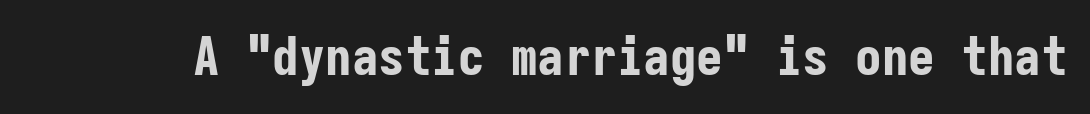
The image shows 53 px bold, condensed sans-serif type, upright, monospaced; set normal letter spacing, not underlined; low stroke contrast and a medium x-height.
